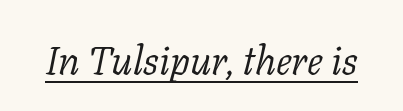
The typesetting does not lean heavy: it is not bold. The rendering shows small feet on the letterforms — a serif design. The gaps between neighbouring characters are ordinary and unremarkable. The text carries the slant typical of an italic or oblique font. You could not count columns in this text — the font is proportionally spaced.
